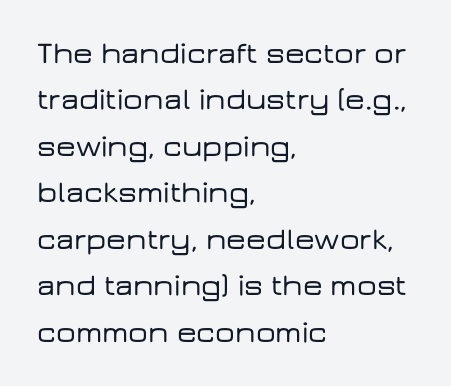
Q: Is the text italic (slanted)? A: No, it is upright.
Q: Is the typeface a serif or a sans-serif typeface? A: Sans-serif.
Q: Is the text underlined? A: No.
Q: How is the paragraph aligned? A: Left-aligned.
Q: Is the spacing between letters normal or unusually wide? A: Normal.
Q: Is the spacing between lines tight, normal or loose? A: Normal.
Q: Width (condensed, normal, or wide)? A: Wide.
Q: Stroke contrast? A: Low.
Q: x-height? A: Medium.
Q: Monospaced? A: No.
